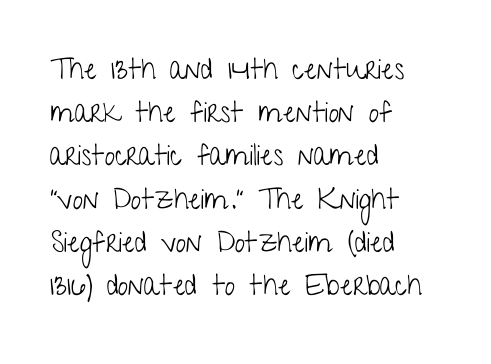
Q: Is the text bold? A: No.
Q: Is the text italic (slanted)? A: No, it is upright.
Q: Is the typeface a serif or a sans-serif typeface? A: Sans-serif.
Q: Is the text underlined? A: No.
Q: How is the paragraph aligned? A: Left-aligned.
Q: Is the spacing between letters normal or unusually wide? A: Normal.
Q: Is the spacing between lines tight, normal or loose? A: Normal.
Q: Width (condensed, normal, or wide)? A: Condensed.
Q: Stroke contrast? A: Low.
Q: x-height? A: Medium.
Q: Monospaced? A: No.
